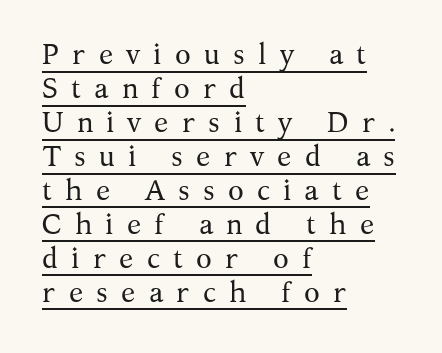
On a weight scale, this lands at 450 or below. Underline: present. Observe the wide spacing: letters keep a clear distance from each other. Is the block centered? No — it sits flush against the left margin. The letters stand straight up with perfectly vertical stems. In terms of letterform style, serifs are clearly present.
